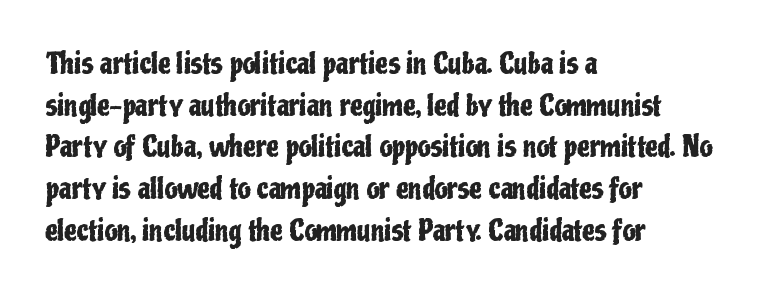
The image shows 28 px condensed sans-serif type, upright; set left-aligned, normal line spacing (1.49x), normal letter spacing, not underlined; low stroke contrast and a medium x-height.
